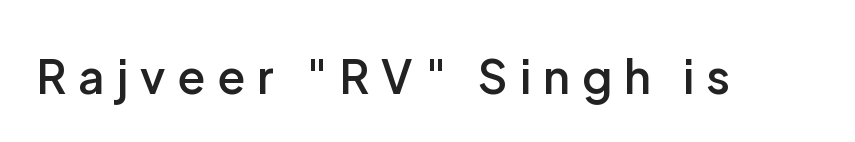
The image shows 46 px semibold sans-serif type, upright; set unusually wide letter spacing (+0.26 em), not underlined; low stroke contrast and a medium x-height.
